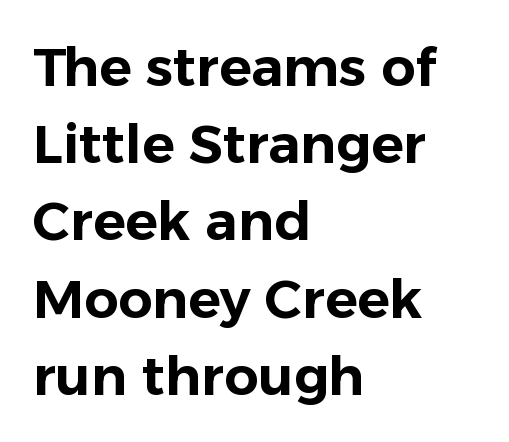
{"serif": "no", "italic": "no", "width": "normal", "stroke_contrast": "low", "x_height": "medium", "monospaced": "no", "underline": "no", "align": "left", "line_spacing": "normal", "line_spacing_ratio": 1.43, "letter_spacing": "normal", "letter_spacing_em": 0.0, "glyph_px": 54}
